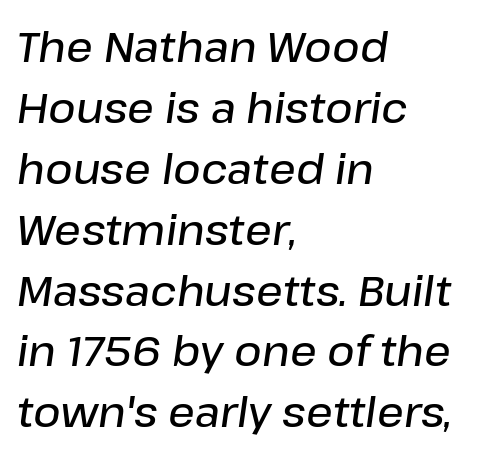
There is no visible air inserted between adjacent glyphs. Notice how the stems are inclined rather than vertical — that's the hallmark of italics. This sample has the flowing, uneven cadence of proportional lettering. Line spacing here is normal.
